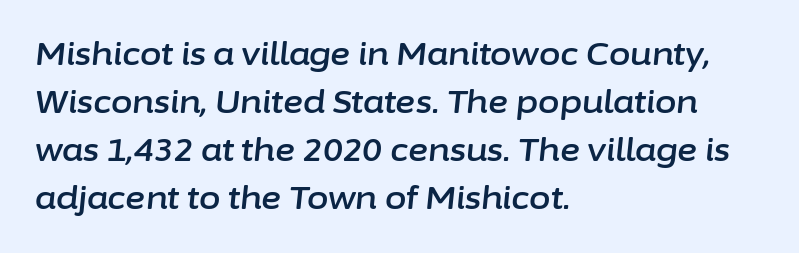
Would a proofreader flag this as italicized? Yes. The rows are spaced the way most documents space them. Short and long lines alike share a common starting point at left. The foot of each line stays bare and open. Nothing unusual about the tracking: characters are spaced as the font intends.
